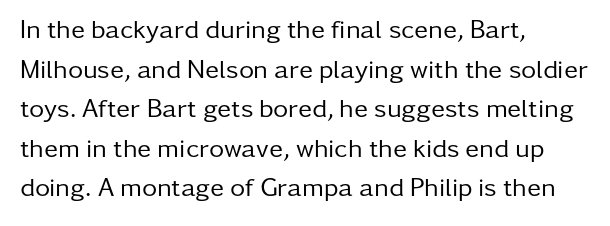
The block of text has a typical density, with ordinary space between rows. The line texture is even and compact thanks to regular tracking. Nothing heavy about these letters — not bold at all. Which margin do the lines hug? The left one — the right edge is uneven.
